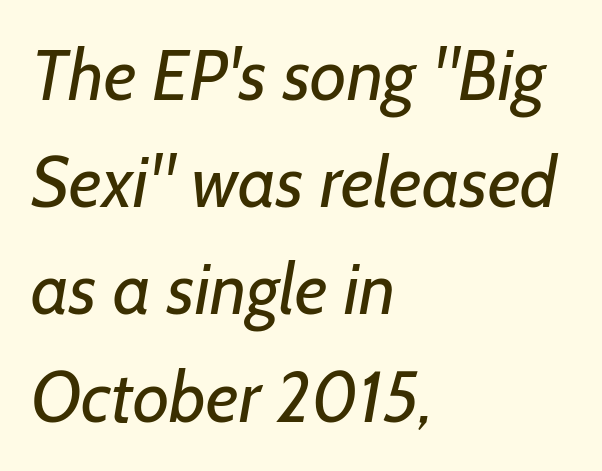
{"serif": "no", "bold": "no", "weight": "regular", "width": "normal", "stroke_contrast": "low", "x_height": "medium", "monospaced": "no", "underline": "no", "align": "left", "line_spacing": "normal", "line_spacing_ratio": 1.51, "letter_spacing": "normal", "letter_spacing_em": 0.0, "glyph_px": 71}
